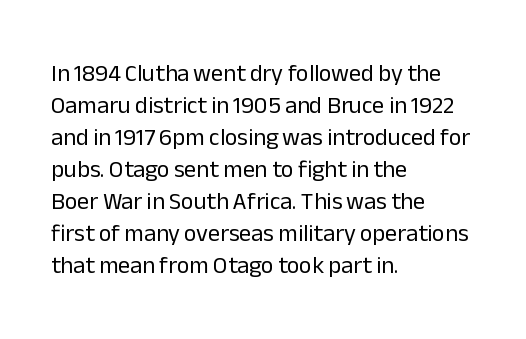
A bare baseline throughout the passage. Does the lettering tilt? It doesn't — this is upright. Leftover space on each line is placed entirely after the last word. Regarding leading, the lines here are spaced in the standard way. Inter-character spacing is left at the font's built-in metrics. Compared with a typical body face, this is equally light or lighter still.
